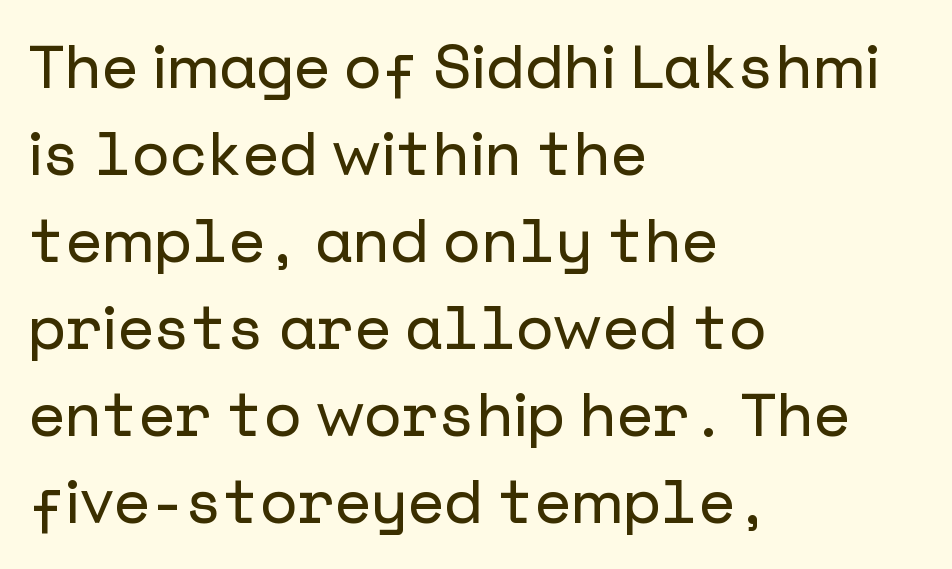
Rule under the text: the space is simply empty. Normally led — the rows are evenly, conventionally spaced. The rendering anchors every line to the left-hand side. No feet cap the strokes, marking this as sans-serif type.
